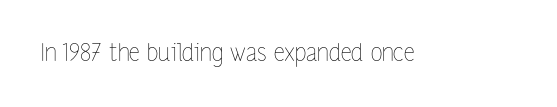
The image shows 24 px text type, upright; set normal letter spacing, not underlined.
